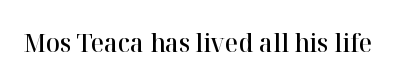
Q: Is the text bold? A: Semi-bold.
Q: Is the text italic (slanted)? A: No, it is upright.
Q: Is the text underlined? A: No.
Q: Is the spacing between letters normal or unusually wide? A: Normal.
